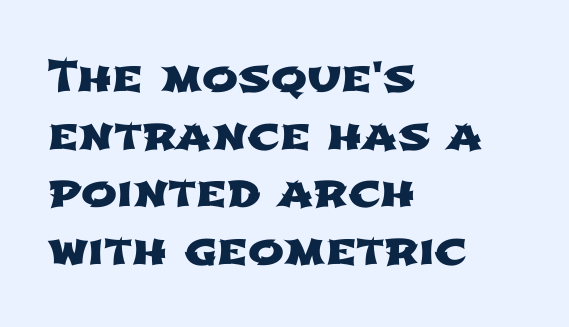
Q: Is the typeface a serif or a sans-serif typeface? A: Sans-serif.
Q: Is the text underlined? A: No.
Q: How is the paragraph aligned? A: Left-aligned.
Q: Is the spacing between letters normal or unusually wide? A: Normal.
Q: Is the spacing between lines tight, normal or loose? A: Normal.
Q: Width (condensed, normal, or wide)? A: Wide.
Q: Stroke contrast? A: Low.
Q: x-height? A: Medium.
Q: Monospaced? A: No.
